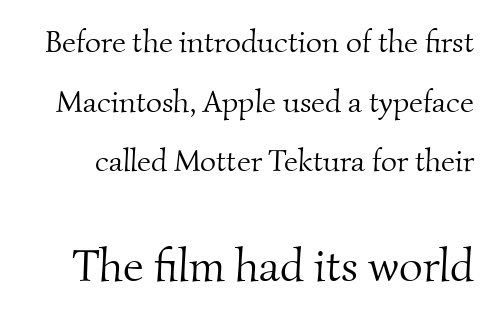
Q: Is the text bold? A: No.
Q: Is the typeface a serif or a sans-serif typeface? A: Serif.
Q: Is the text underlined? A: No.
Q: Is the spacing between letters normal or unusually wide? A: Normal.
Q: Is the spacing between lines tight, normal or loose? A: Loose.
Q: Which block of text is set in a larger size, the first (top) or the second (bottom)? A: The second (bottom) one.
Q: Width (condensed, normal, or wide)? A: Normal.
Q: Stroke contrast? A: Medium.
Q: x-height? A: Small.
Q: Monospaced? A: No.
